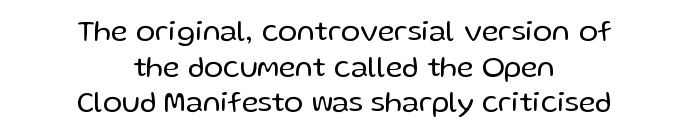
{"serif": "no", "italic": "no", "bold": "no", "weight": "regular", "width": "normal", "stroke_contrast": "low", "x_height": "medium", "monospaced": "no", "underline": "no", "align": "center", "line_spacing_ratio": 1.23, "letter_spacing": "normal", "letter_spacing_em": 0.0, "glyph_px": 29}
